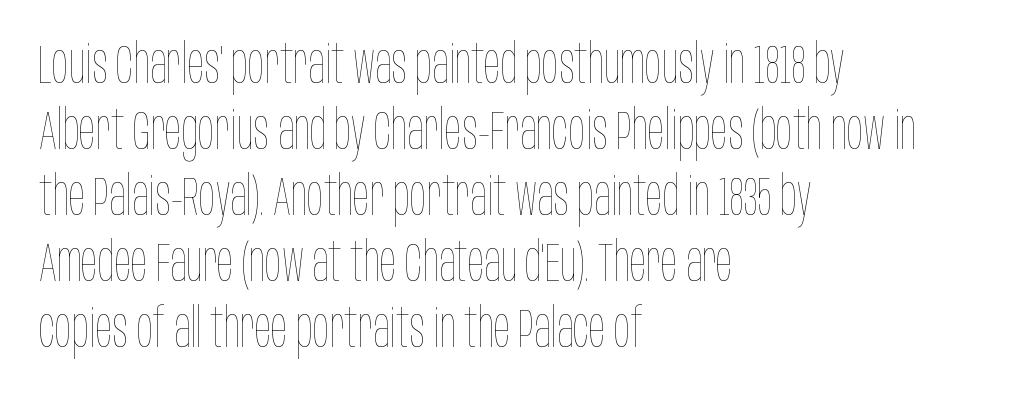
Here the designer chose a conventional face with non-uniform glyph widths. Stroke mass is kept to a normal reading level or below. Caption: multi-line text, flush left, ragged right. Beneath every word, the page is bare. Short note: letters normally spaced. A typesetter would mark this as roman, not italic.
